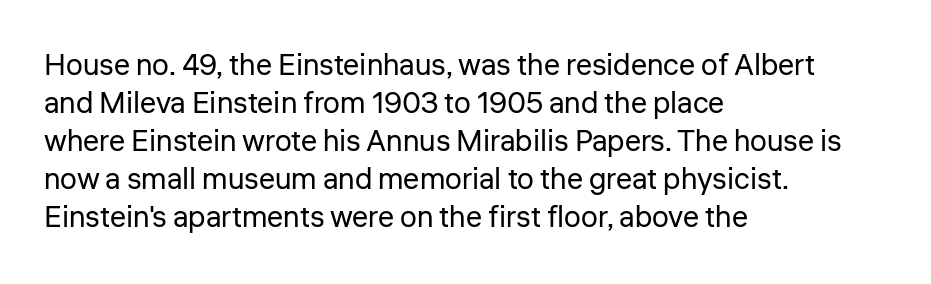
Q: Is the text bold? A: No.
Q: Is the text italic (slanted)? A: No, it is upright.
Q: Is the typeface a serif or a sans-serif typeface? A: Sans-serif.
Q: Is the text underlined? A: No.
Q: How is the paragraph aligned? A: Left-aligned.
Q: Is the spacing between letters normal or unusually wide? A: Normal.
Q: Is the spacing between lines tight, normal or loose? A: Normal.
Q: Width (condensed, normal, or wide)? A: Normal.
Q: Stroke contrast? A: Low.
Q: x-height? A: Medium.
Q: Monospaced? A: No.
